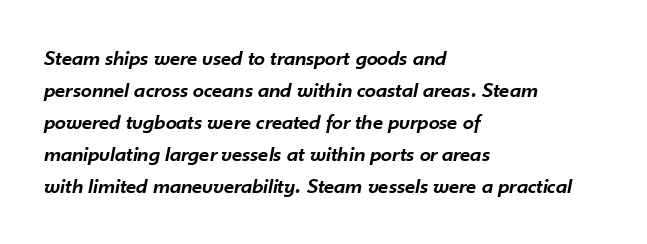
Q: Is the text bold? A: Semi-bold.
Q: Is the text italic (slanted)? A: Yes, it leans right by about 10 degrees.
Q: Is the text underlined? A: No.
Q: How is the paragraph aligned? A: Left-aligned.
Q: Is the spacing between letters normal or unusually wide? A: Normal.
Q: Is the spacing between lines tight, normal or loose? A: Normal.
